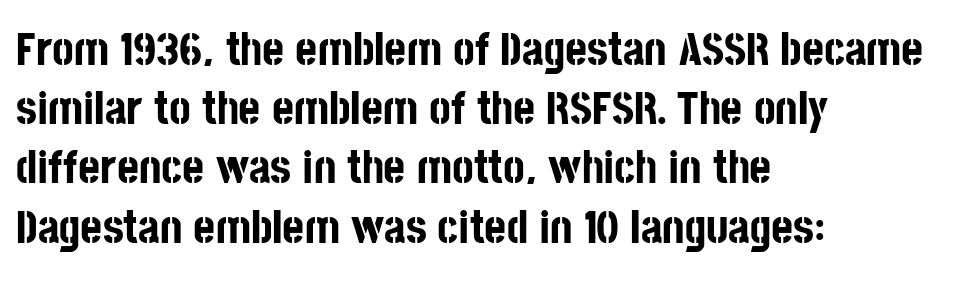
Underlining? Definitely not there. Stroke terminals: plain, sans-serif. How are the letters spaced? Ordinarily, with no added tracking. Ordinary non-slanted type is in use. Here the designer chose a conventional face with non-uniform glyph widths.
